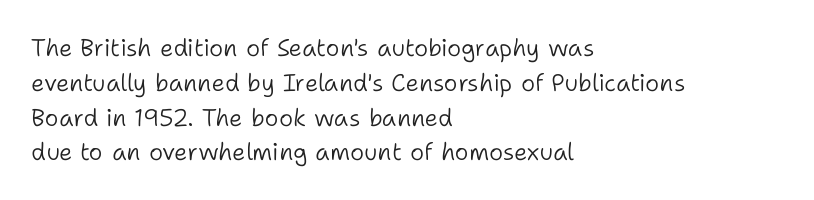
The image shows 24 px text type, upright; set left-aligned, normal line spacing (1.45x), normal letter spacing, not underlined.
